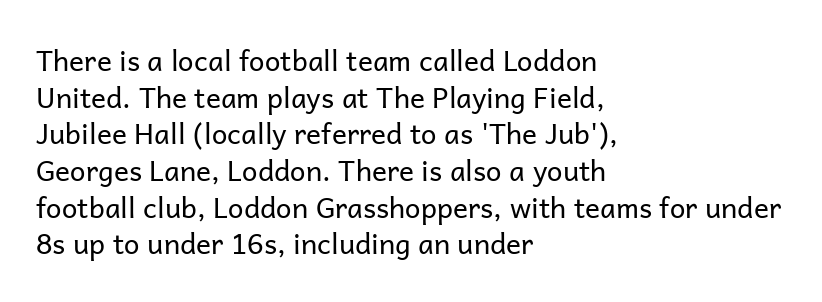
Characters follow at the spacing the type designer built in. Whoever set this chose a conventional vertical rhythm. No letter is thick-stroked: the sample isn't bold. The typeface chosen for these lines omits serifs. Where is the straight margin? On the left.
